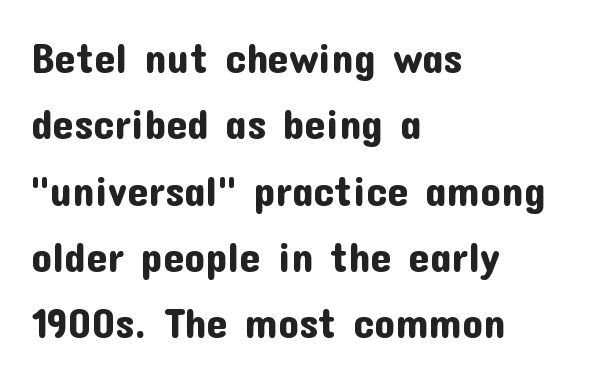
Q: Is the text italic (slanted)? A: No, it is upright.
Q: Is the typeface a serif or a sans-serif typeface? A: Sans-serif.
Q: Is the text underlined? A: No.
Q: How is the paragraph aligned? A: Left-aligned.
Q: Is the spacing between letters normal or unusually wide? A: Normal.
Q: Is the spacing between lines tight, normal or loose? A: Normal.
Q: Width (condensed, normal, or wide)? A: Normal.
Q: Stroke contrast? A: Low.
Q: x-height? A: Medium.
Q: Monospaced? A: No.
